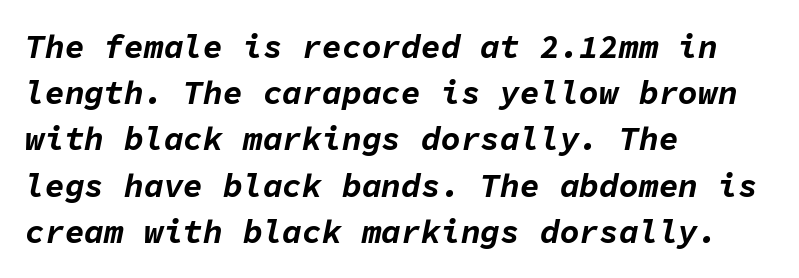
Q: Is the text bold? A: Yes.
Q: Is the text italic (slanted)? A: Yes, it leans right by about 11 degrees.
Q: Is the text underlined? A: No.
Q: How is the paragraph aligned? A: Left-aligned.
Q: Is the spacing between letters normal or unusually wide? A: Normal.
Q: Is the spacing between lines tight, normal or loose? A: Normal.
Q: Width (condensed, normal, or wide)? A: Normal.
Q: Stroke contrast? A: Low.
Q: x-height? A: Medium.
Q: Monospaced? A: Yes.
